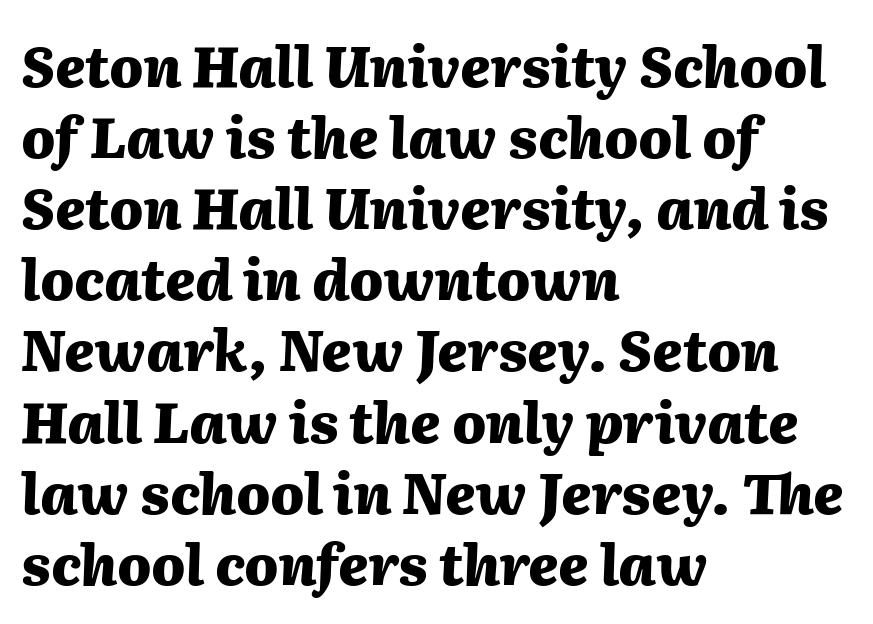
Q: Is the text bold? A: Yes.
Q: Is the text italic (slanted)? A: Yes, it leans right by about 2 degrees.
Q: Is the text underlined? A: No.
Q: How is the paragraph aligned? A: Left-aligned.
Q: Is the spacing between letters normal or unusually wide? A: Normal.
Q: Is the spacing between lines tight, normal or loose? A: Normal.
Q: Width (condensed, normal, or wide)? A: Normal.
Q: Stroke contrast? A: Medium.
Q: x-height? A: Medium.
Q: Monospaced? A: No.
